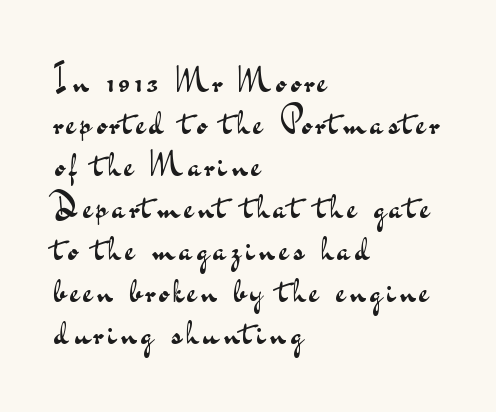
The image shows 35 px regular-weight, wide sans-serif type; set left-aligned, line spacing 1.2x, not underlined; medium stroke contrast and a small x-height.
